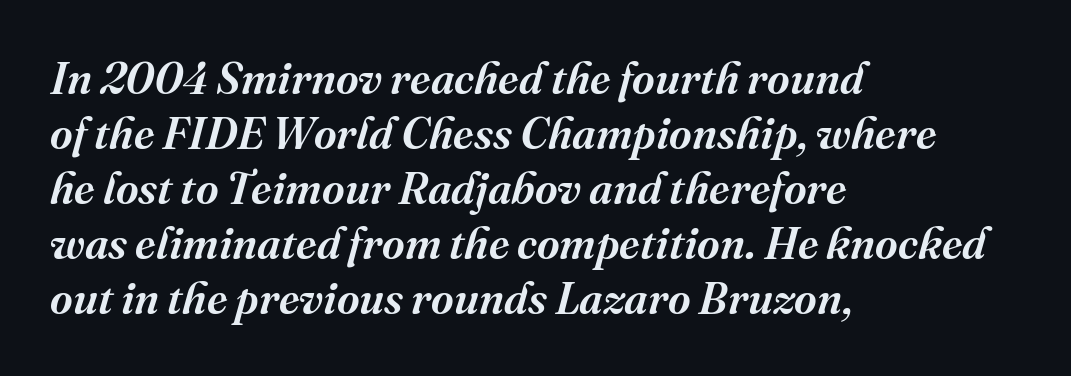
Is there much room between lines? A standard amount, neither cramped nor airy. These words are printed semibold, heavier than regular yet not bold. The typesetter chose a ragged-right arrangement here. The gap between lines stays unmarked. Each letter keeps its own natural width here, so spacing adapts to shape. What stands out about the letter spacing? Nothing — it is the standard amount.
